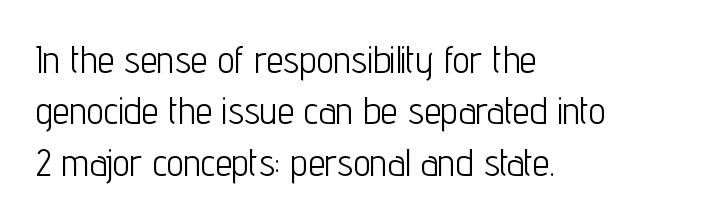
{"serif": "no", "italic": "no", "bold": "no", "weight": "light", "width": "condensed", "stroke_contrast": "low", "x_height": "medium", "monospaced": "no", "underline": "no", "align": "left", "line_spacing": "normal", "line_spacing_ratio": 1.35, "letter_spacing": "normal", "letter_spacing_em": 0.0, "glyph_px": 38}
